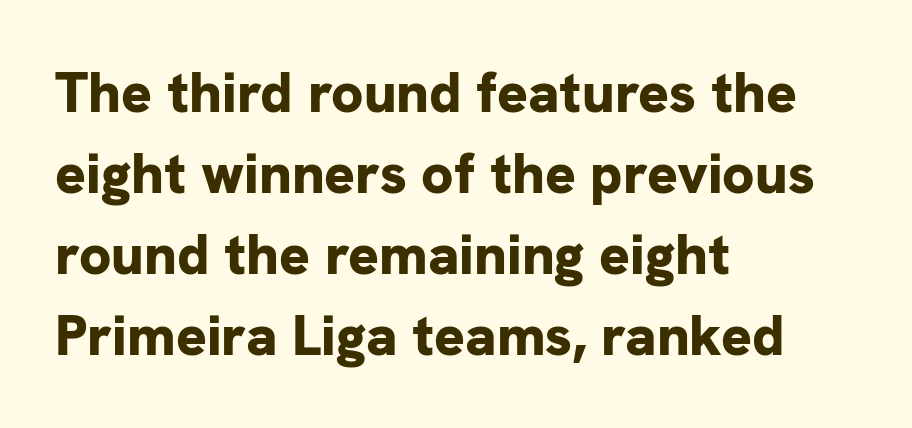
{"serif": "no", "italic": "no", "bold": "yes", "weight": "bold", "width": "normal", "stroke_contrast": "low", "x_height": "medium", "monospaced": "no", "underline": "no", "align": "left", "line_spacing": "normal", "line_spacing_ratio": 1.42, "letter_spacing": "normal", "letter_spacing_em": 0.0, "glyph_px": 57}
